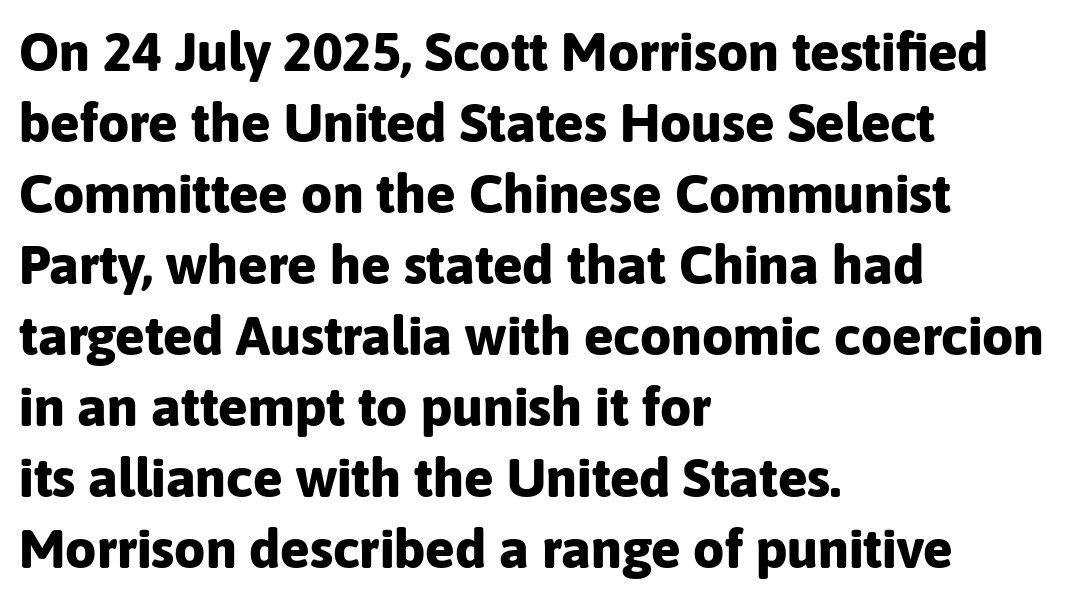
Q: Is the text bold? A: Yes.
Q: Is the text italic (slanted)? A: No, it is upright.
Q: Is the typeface a serif or a sans-serif typeface? A: Sans-serif.
Q: Is the text underlined? A: No.
Q: How is the paragraph aligned? A: Left-aligned.
Q: Is the spacing between letters normal or unusually wide? A: Normal.
Q: Is the spacing between lines tight, normal or loose? A: Normal.
Q: Width (condensed, normal, or wide)? A: Normal.
Q: Stroke contrast? A: Low.
Q: x-height? A: Medium.
Q: Monospaced? A: No.
